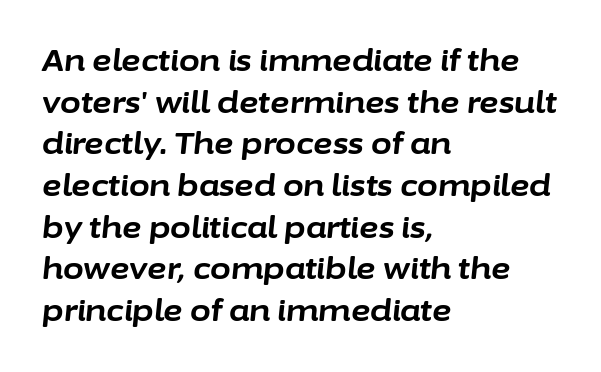
Each letter keeps its own natural width here, so spacing adapts to shape. These lines were composed using italics. Descenders hang freely into open space. These lines stack with their left ends in a neat column. The face used here is rendered with its standard letterfit. Chunky letters — that's bold for sure.
